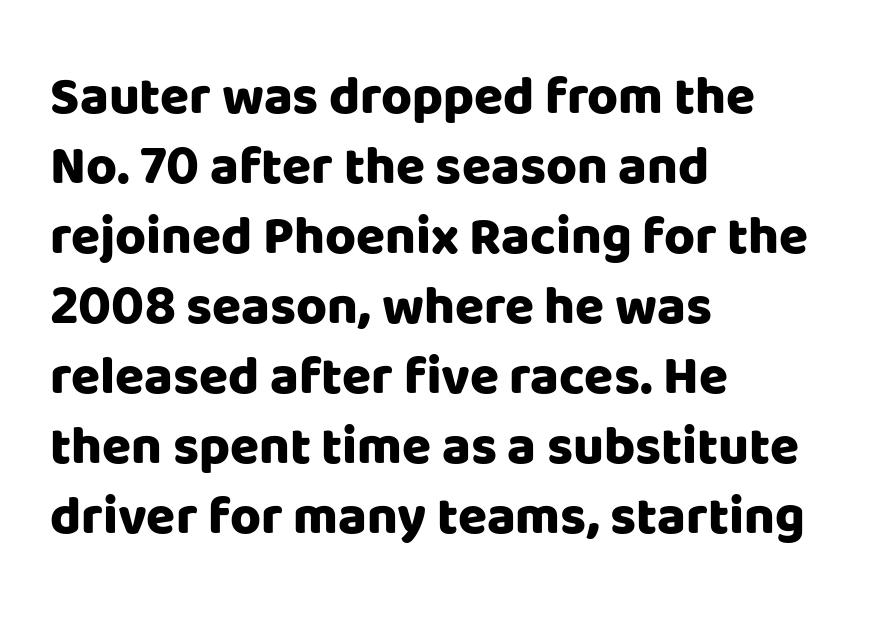
You could not count columns in this text — the font is proportionally spaced. The letters stand straight up with perfectly vertical stems. These lines stack with their left ends in a neat column. The passage shown is emphatically bold. Font category for this specimen: sans-serif. Interline gaps are of average width in this sample.
